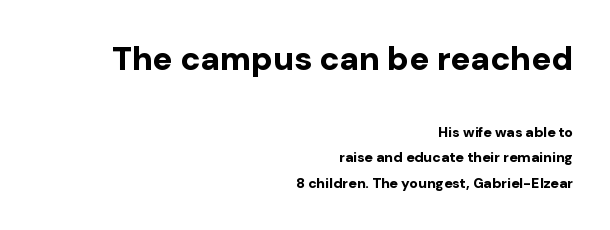
The image shows 33 px bold sans-serif type, upright; set right-aligned, line spacing 1.81x, normal letter spacing, not underlined; the first (top) block is 2.36x larger; low stroke contrast and a medium x-height.
